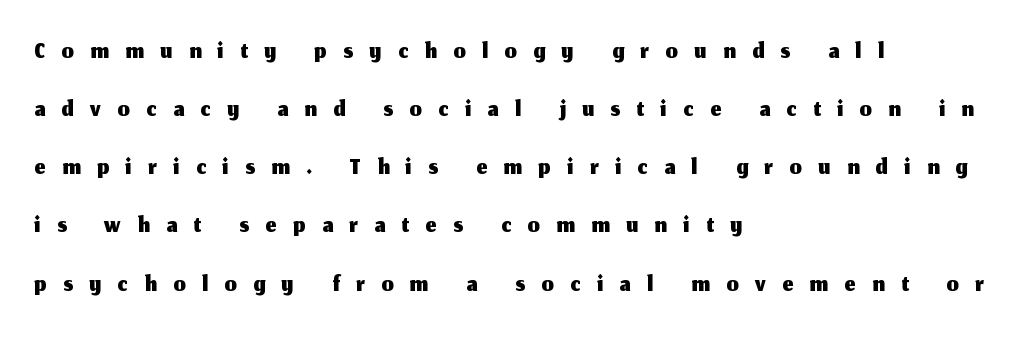
Rule under the text: the space is simply empty. The passage shown is typed in a proportional face where columns would drift. Do the letters lean? They stand straight. Font category for this specimen: sans-serif. The passage is arranged the way most books set body copy — flush left.
